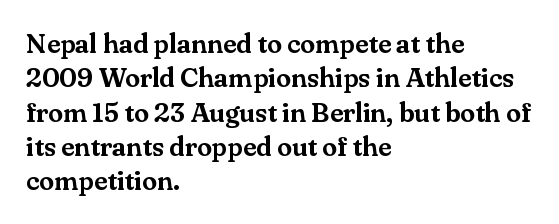
Q: Is the text italic (slanted)? A: No, it is upright.
Q: Is the text underlined? A: No.
Q: How is the paragraph aligned? A: Left-aligned.
Q: Is the spacing between letters normal or unusually wide? A: Normal.
Q: Is the spacing between lines tight, normal or loose? A: Normal.
